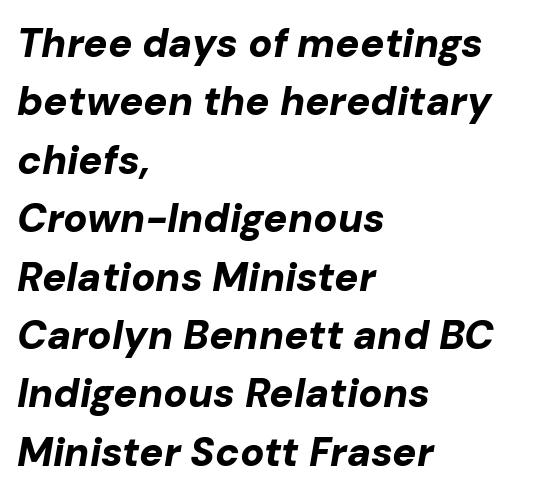
{"italic": "yes", "lean": "right", "slant_degrees": 10, "bold": "yes", "weight": "bold", "width": "normal", "stroke_contrast": "low", "x_height": "medium", "monospaced": "no", "underline": "no", "align": "left", "line_spacing": "normal", "line_spacing_ratio": 1.46, "letter_spacing": "normal", "letter_spacing_em": 0.0, "glyph_px": 40}
